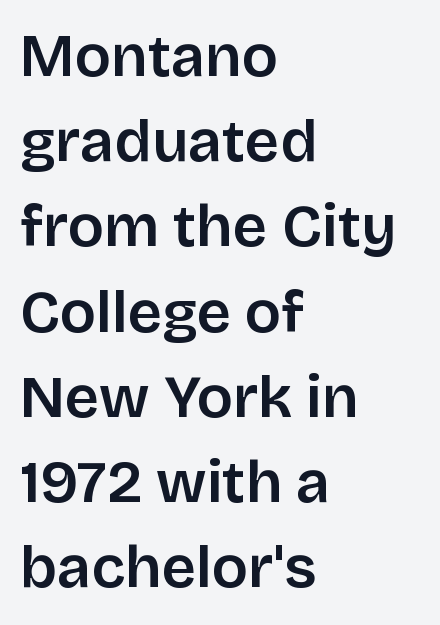
Q: Is the text italic (slanted)? A: No, it is upright.
Q: Is the typeface a serif or a sans-serif typeface? A: Sans-serif.
Q: Is the text underlined? A: No.
Q: How is the paragraph aligned? A: Left-aligned.
Q: Is the spacing between letters normal or unusually wide? A: Normal.
Q: Is the spacing between lines tight, normal or loose? A: Normal.
Q: Width (condensed, normal, or wide)? A: Normal.
Q: Stroke contrast? A: Low.
Q: x-height? A: Large.
Q: Monospaced? A: No.
